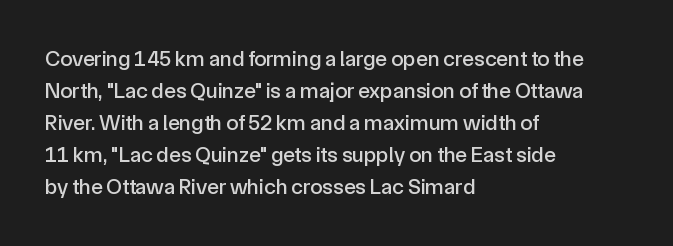
{"italic": "no", "underline": "no", "align": "left", "line_spacing": "normal", "line_spacing_ratio": 1.46, "letter_spacing": "normal", "letter_spacing_em": 0.0, "glyph_px": 22}
